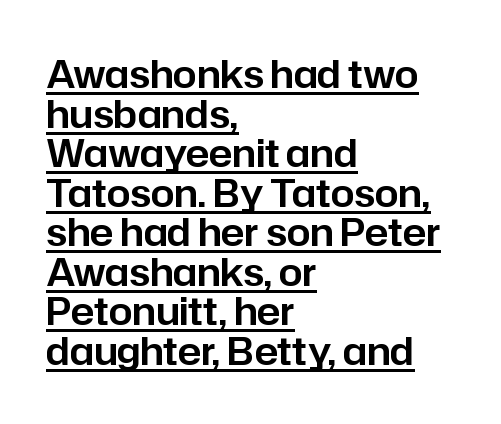
{"serif": "no", "italic": "no", "width": "normal", "stroke_contrast": "low", "x_height": "medium", "monospaced": "no", "underline": "yes", "align": "left", "line_spacing": "tight", "line_spacing_ratio": 1.04, "letter_spacing": "normal", "letter_spacing_em": 0.0, "glyph_px": 38}
